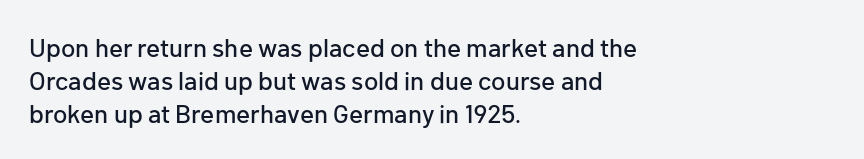
The foot of each line stays bare and open. Leading matches the norm, producing a regular column. The paragraph shown leans on its left margin. The gaps between neighbouring characters are ordinary and unremarkable. Italic? Not at all — the glyphs are vertical.
